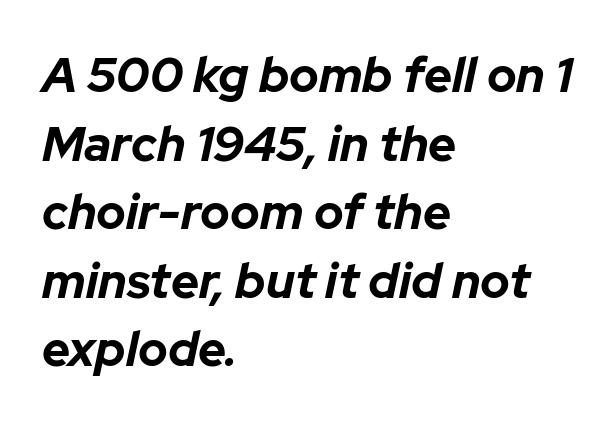
{"italic": "yes", "lean": "right", "slant_degrees": 12, "bold": "yes", "weight": "bold", "width": "normal", "stroke_contrast": "low", "x_height": "medium", "monospaced": "no", "underline": "no", "align": "left", "line_spacing": "normal", "line_spacing_ratio": 1.4, "letter_spacing": "normal", "letter_spacing_em": 0.0, "glyph_px": 49}
